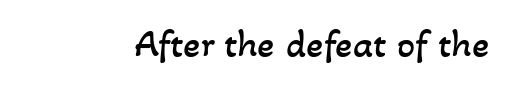
{"bold": "no", "weight": "regular", "width": "normal", "stroke_contrast": "low", "x_height": "small", "monospaced": "no", "underline": "no", "letter_spacing": "normal", "letter_spacing_em": 0.0, "glyph_px": 40}
